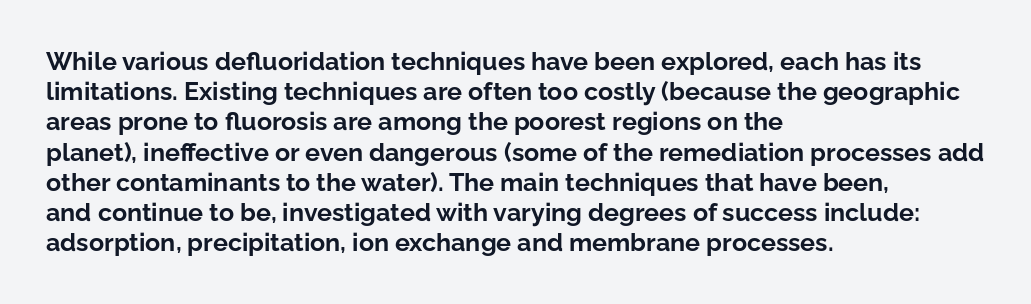
The passage shown is emphatically bold. The space directly below the letters is spotless. Tracking here is standard; glyphs follow each other at the usual distance. Where is the straight margin? On the left.
